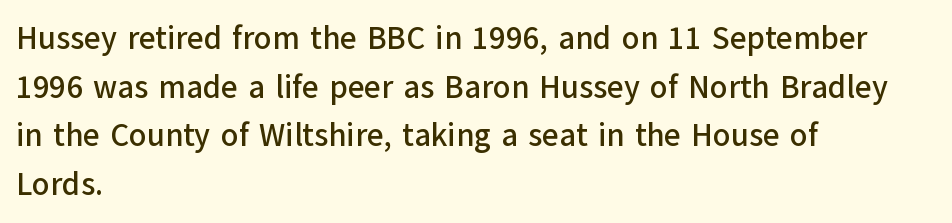
{"serif": "no", "italic": "no", "width": "normal", "stroke_contrast": "low", "x_height": "medium", "monospaced": "no", "underline": "no", "align": "left", "line_spacing": "normal", "line_spacing_ratio": 1.52, "letter_spacing": "normal", "letter_spacing_em": 0.0, "glyph_px": 32}
